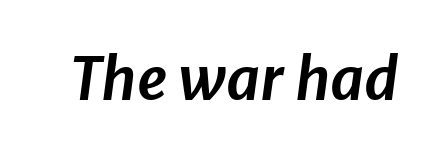
Q: Is the text italic (slanted)? A: Yes, it leans right by about 8 degrees.
Q: Is the text underlined? A: No.
Q: Is the spacing between letters normal or unusually wide? A: Normal.
Q: Width (condensed, normal, or wide)? A: Normal.
Q: Stroke contrast? A: Low.
Q: x-height? A: Medium.
Q: Monospaced? A: No.
